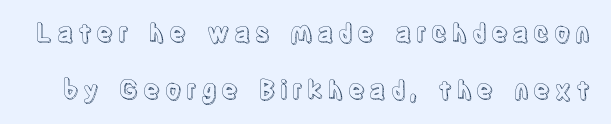
Q: Is the text italic (slanted)? A: No, it is upright.
Q: Is the text underlined? A: No.
Q: Is the spacing between lines tight, normal or loose? A: Loose.
